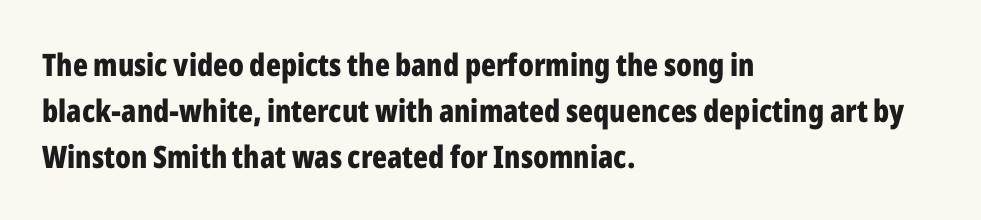
Q: Is the text bold? A: Yes.
Q: Is the text italic (slanted)? A: No, it is upright.
Q: Is the typeface a serif or a sans-serif typeface? A: Sans-serif.
Q: Is the text underlined? A: No.
Q: How is the paragraph aligned? A: Left-aligned.
Q: Is the spacing between letters normal or unusually wide? A: Normal.
Q: Is the spacing between lines tight, normal or loose? A: Normal.
Q: Width (condensed, normal, or wide)? A: Condensed.
Q: Stroke contrast? A: Low.
Q: x-height? A: Medium.
Q: Monospaced? A: No.
